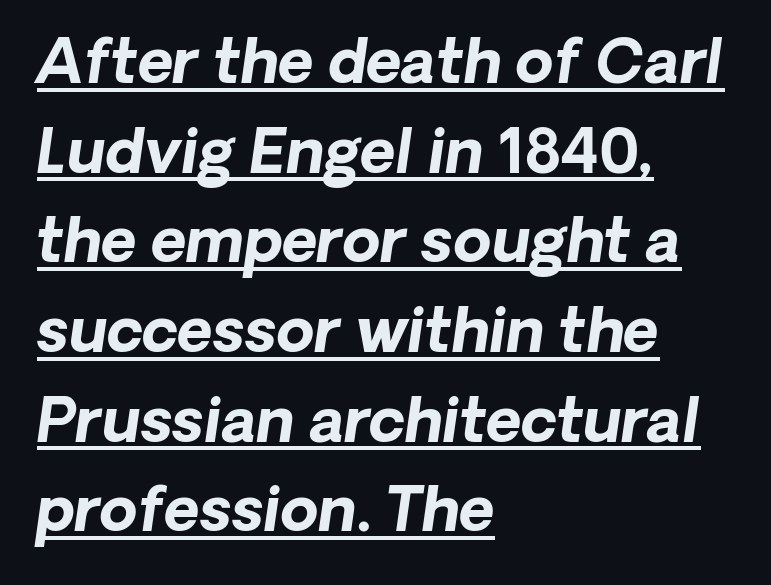
The image shows 61 px bold type, italic (leaning right); set left-aligned, normal line spacing (1.47x), normal letter spacing, underlined; low stroke contrast and a medium x-height.
